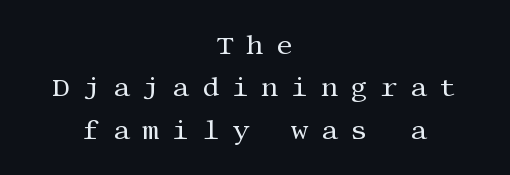
The image shows 27 px text type, upright; set centered, normal line spacing (1.57x), unusually wide letter spacing (+0.46 em), not underlined.
